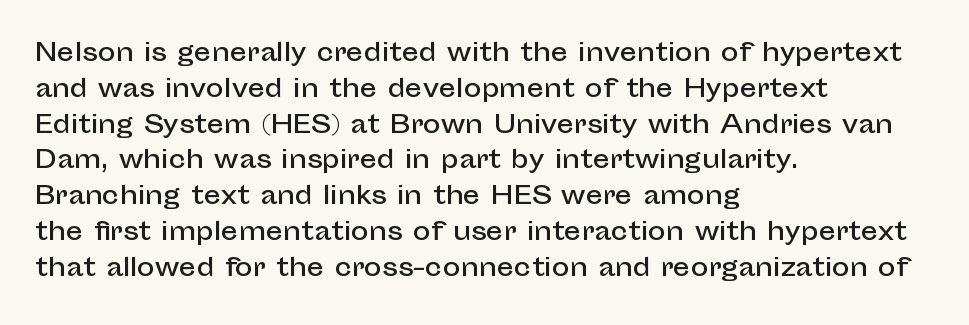
Q: Is the text italic (slanted)? A: No, it is upright.
Q: Is the text underlined? A: No.
Q: How is the paragraph aligned? A: Left-aligned.
Q: Is the spacing between letters normal or unusually wide? A: Normal.
Q: Is the spacing between lines tight, normal or loose? A: Normal.
